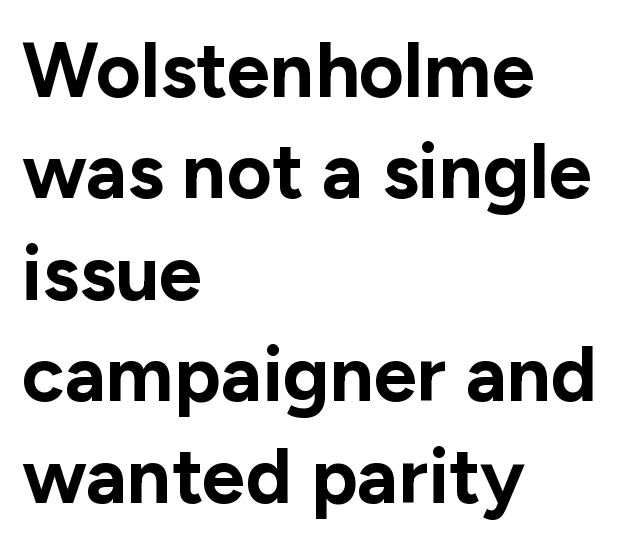
{"serif": "no", "italic": "no", "bold": "yes", "weight": "bold", "width": "normal", "stroke_contrast": "low", "x_height": "medium", "monospaced": "no", "underline": "no", "align": "left", "line_spacing": "normal", "line_spacing_ratio": 1.3, "letter_spacing": "normal", "letter_spacing_em": 0.0, "glyph_px": 78}
